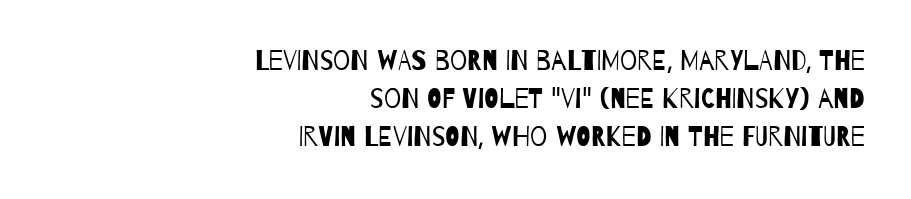
Q: Is the text bold? A: No.
Q: Is the text underlined? A: No.
Q: How is the paragraph aligned? A: Right-aligned.
Q: Is the spacing between letters normal or unusually wide? A: Normal.
Q: Is the spacing between lines tight, normal or loose? A: Normal.
